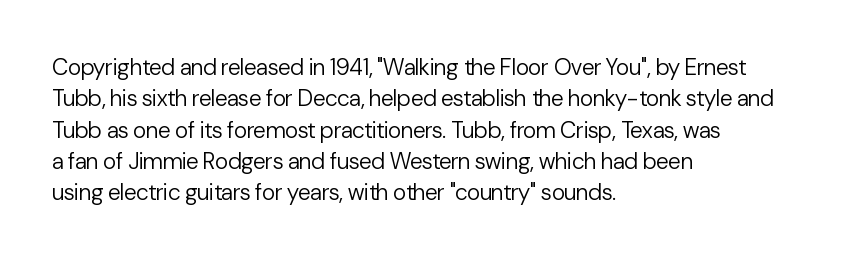
{"italic": "no", "bold": "no", "underline": "no", "align": "left", "line_spacing": "normal", "line_spacing_ratio": 1.36, "letter_spacing": "normal", "letter_spacing_em": 0.0, "glyph_px": 23}
